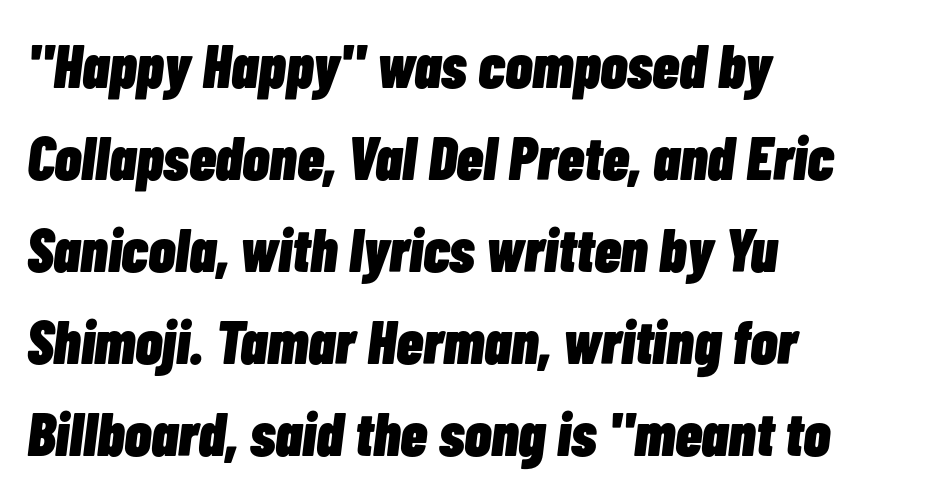
Q: Is the text bold? A: Yes.
Q: Is the text italic (slanted)? A: Yes, it leans right by about 7 degrees.
Q: Is the text underlined? A: No.
Q: How is the paragraph aligned? A: Left-aligned.
Q: Is the spacing between letters normal or unusually wide? A: Normal.
Q: Is the spacing between lines tight, normal or loose? A: Normal.
Q: Width (condensed, normal, or wide)? A: Condensed.
Q: Stroke contrast? A: Low.
Q: x-height? A: Medium.
Q: Monospaced? A: No.
